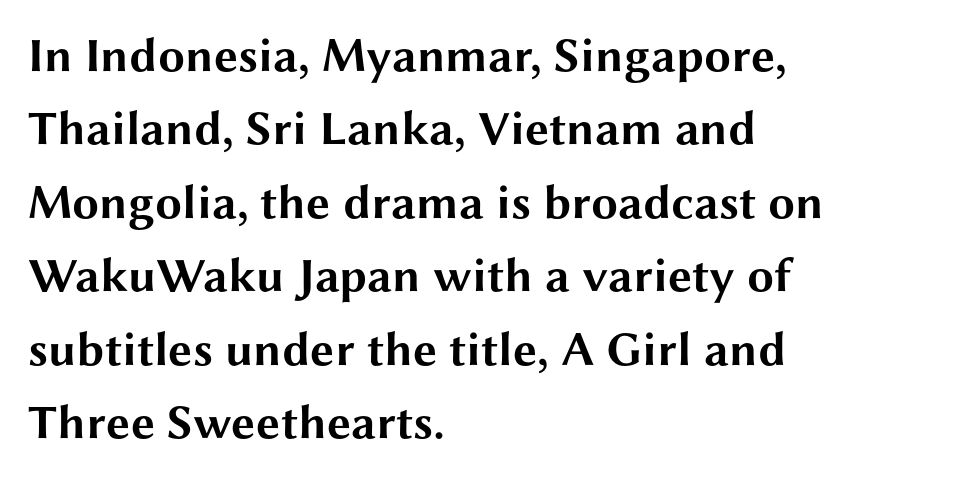
Posture: upright roman. Underline: absent. Thick stems and heavy bowls — unmistakably bold. Honestly, the row spacing looks completely unremarkable. These lines keep a tight, regular rhythm from letter to letter. Character widths vary here, with narrow letters taking less room than wide ones.
